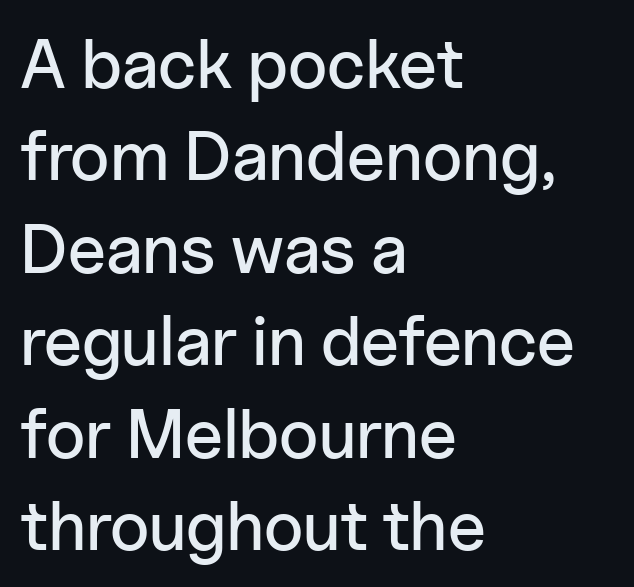
The image shows 70 px sans-serif type, upright; set left-aligned, normal line spacing (1.32x), normal letter spacing, not underlined; low stroke contrast and a medium x-height.
